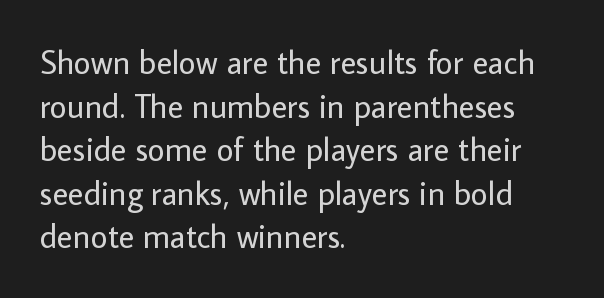
You could not count columns in this text — the font is proportionally spaced. These lines are set flush left with a ragged right edge. Ascenders rise straight up at ninety degrees. The passage shown stacks its lines at a standard gap. Bare-footed words on every line. Words appear dense and cohesive because spacing is normal.
